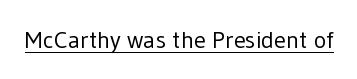
{"italic": "no", "bold": "no", "underline": "yes", "letter_spacing": "normal", "letter_spacing_em": 0.0, "glyph_px": 24}
